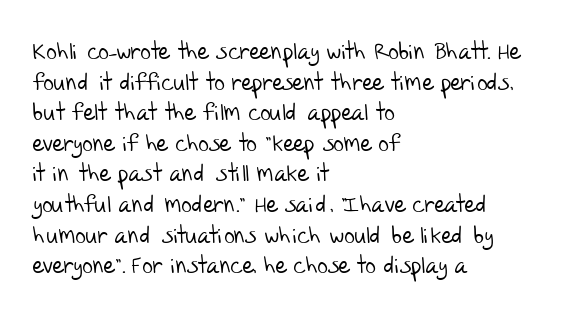
{"bold": "no", "underline": "no", "align": "left", "line_spacing": "normal", "line_spacing_ratio": 1.33, "letter_spacing": "normal", "letter_spacing_em": 0.0, "glyph_px": 23}
